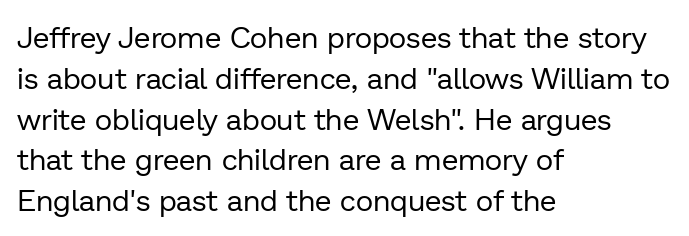
The image shows 30 px regular-weight sans-serif type, upright; set left-aligned, normal line spacing (1.36x), normal letter spacing, not underlined; low stroke contrast and a medium x-height.
